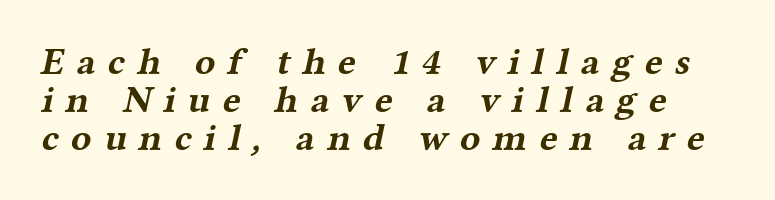
Caption: expanded tracking, letters set apart. The leading is snug, giving the passage a crowded texture. Type style note: has serifs. The space beneath each line is pristine and unruled. You could not count columns in this text — the font is proportionally spaced.
